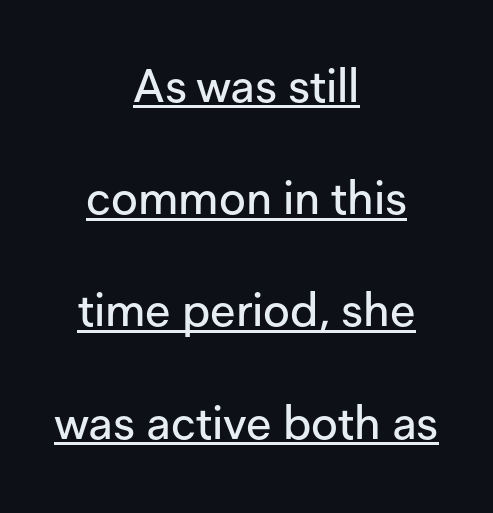
Compared with typical body copy, the letter spacing here is the same. If you folded the block vertically in half, each line would mirror itself in length. What decoration does the sample have? An underline. Quick note: not italic, upright. You could not count columns in this text — the font is proportionally spaced. Unlike a traditional serif, this face leaves its strokes unadorned.
